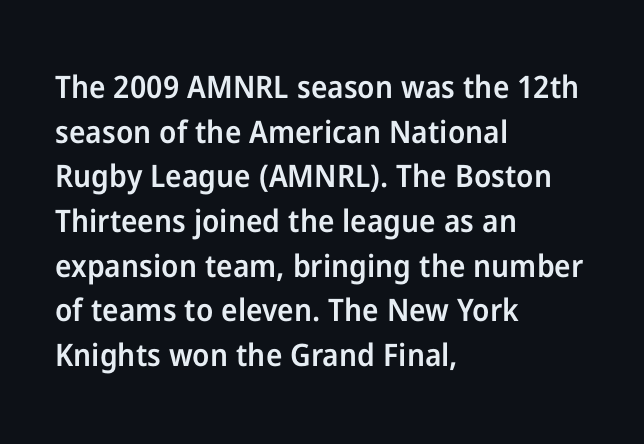
Q: Is the text bold? A: Semi-bold.
Q: Is the text italic (slanted)? A: No, it is upright.
Q: Is the typeface a serif or a sans-serif typeface? A: Sans-serif.
Q: Is the text underlined? A: No.
Q: How is the paragraph aligned? A: Left-aligned.
Q: Is the spacing between letters normal or unusually wide? A: Normal.
Q: Is the spacing between lines tight, normal or loose? A: Normal.
Q: Width (condensed, normal, or wide)? A: Normal.
Q: Stroke contrast? A: Low.
Q: x-height? A: Medium.
Q: Monospaced? A: No.
